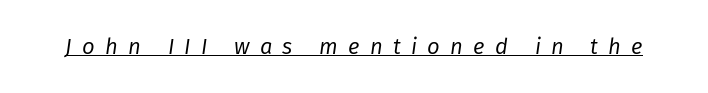
Glyph-to-glyph distance is far greater than everyday printed text. This is oblique type, the kind used for emphasis or titles. These characters rest on top of a visible drawn line. Ink coverage per letter is moderate at most.
